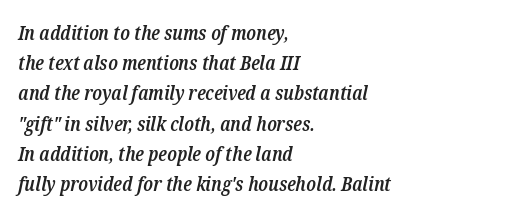
The image shows 20 px text type, italic (leaning right); set left-aligned, normal line spacing (1.51x), normal letter spacing, not underlined.
